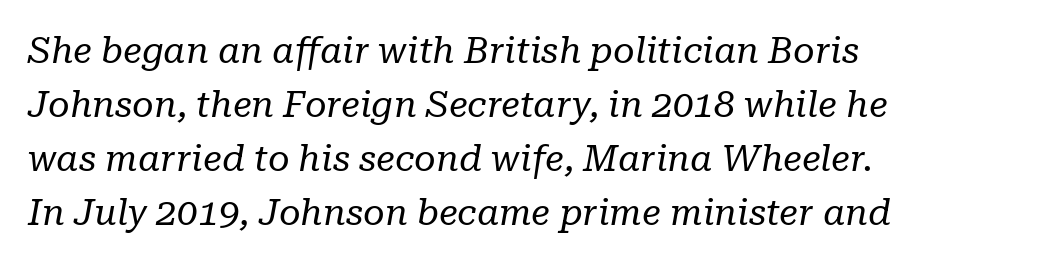
The image shows 37 px regular-weight serif type, italic (leaning right); set left-aligned, normal line spacing (1.46x), normal letter spacing, not underlined; low stroke contrast and a medium x-height.
